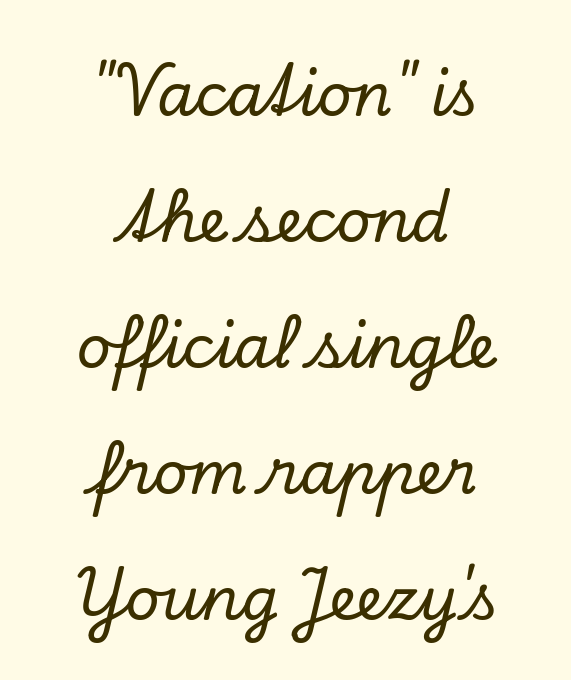
Short note: letters normally spaced. The block of text is sparse from top to bottom, with ample space between rows. The rendering positions every line midway between the sides. This rendering features lettering with no underline. Tall strokes in this sample are angled rather than plumb.
